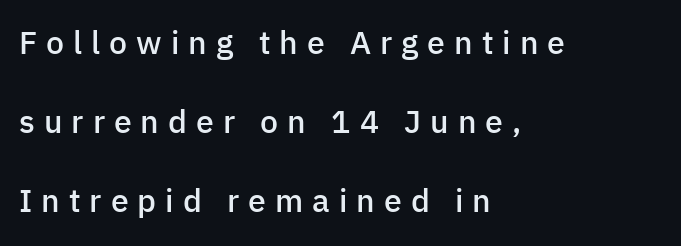
{"serif": "no", "italic": "no", "bold": "semi", "weight": "semibold", "width": "normal", "stroke_contrast": "low", "x_height": "medium", "monospaced": "no", "underline": "no", "align": "left", "line_spacing": "loose", "line_spacing_ratio": 2.47, "letter_spacing": "wide", "letter_spacing_em": 0.28, "glyph_px": 32}
